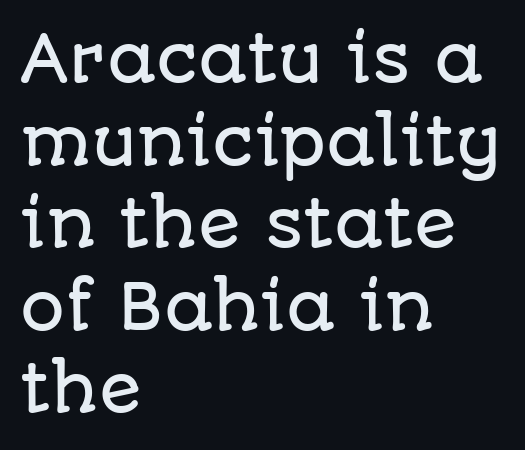
Q: Is the text italic (slanted)? A: No, it is upright.
Q: Is the typeface a serif or a sans-serif typeface? A: Sans-serif.
Q: Is the text underlined? A: No.
Q: How is the paragraph aligned? A: Left-aligned.
Q: Is the spacing between letters normal or unusually wide? A: Normal.
Q: Is the spacing between lines tight, normal or loose? A: Normal.
Q: Width (condensed, normal, or wide)? A: Normal.
Q: Stroke contrast? A: Low.
Q: x-height? A: Large.
Q: Monospaced? A: No.
